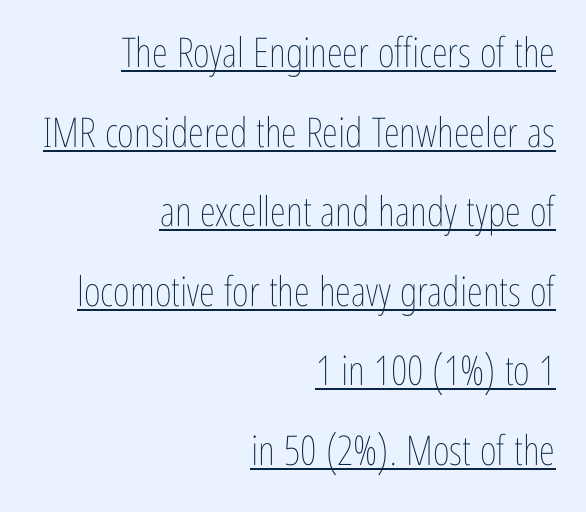
Q: Is the text bold? A: No.
Q: Is the text italic (slanted)? A: No, it is upright.
Q: Is the text underlined? A: Yes.
Q: How is the paragraph aligned? A: Right-aligned.
Q: Is the spacing between letters normal or unusually wide? A: Normal.
Q: Is the spacing between lines tight, normal or loose? A: Loose.
Q: Width (condensed, normal, or wide)? A: Condensed.
Q: Stroke contrast? A: Low.
Q: x-height? A: Medium.
Q: Monospaced? A: No.
